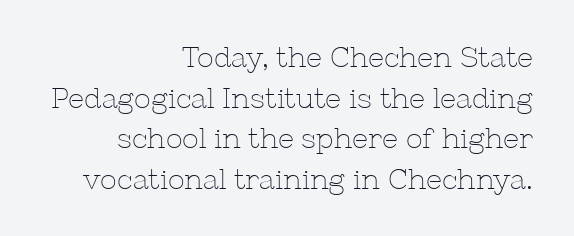
Q: Is the text bold? A: No.
Q: Is the text italic (slanted)? A: No, it is upright.
Q: Is the typeface a serif or a sans-serif typeface? A: Serif.
Q: Is the text underlined? A: No.
Q: How is the paragraph aligned? A: Right-aligned.
Q: Is the spacing between letters normal or unusually wide? A: Normal.
Q: Is the spacing between lines tight, normal or loose? A: Normal.
Q: Width (condensed, normal, or wide)? A: Normal.
Q: Stroke contrast? A: Low.
Q: x-height? A: Medium.
Q: Monospaced? A: No.
